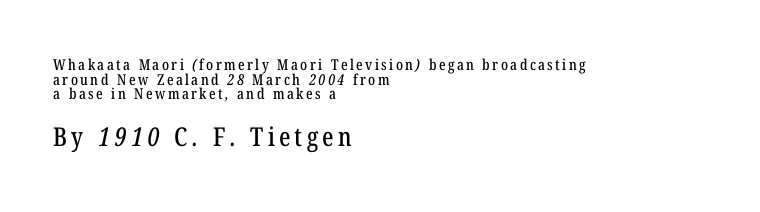
{"underline": "no", "align": "left", "line_spacing": "tight", "line_spacing_ratio": 0.98, "larger_block": "second", "size_ratio": 1.73, "glyph_px": 26}
